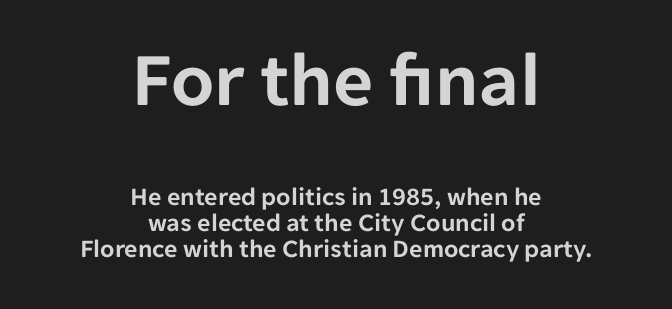
The image shows 78 px sans-serif type, upright; set centered, tight line spacing (1.0x), normal letter spacing, not underlined; the first (top) block is 3.0x larger; low stroke contrast and a medium x-height.
